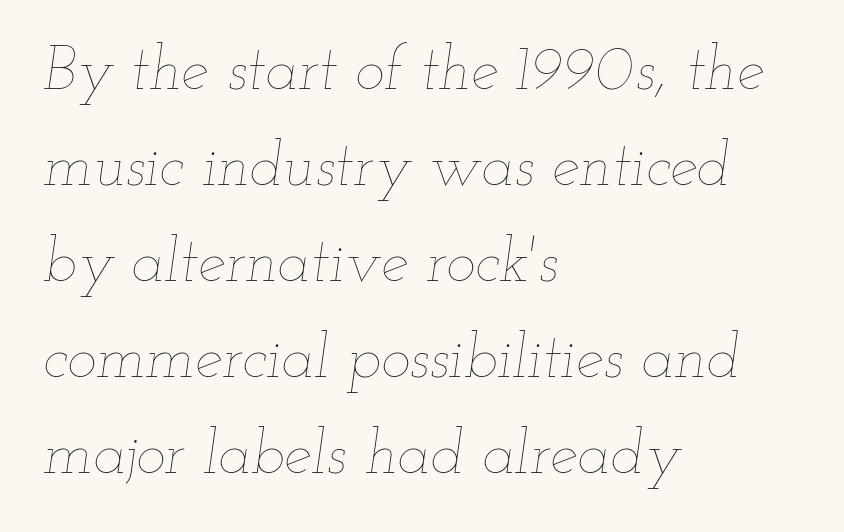
The image shows 62 px thin, wide type, italic (leaning right); set left-aligned, normal line spacing (1.55x), normal letter spacing, not underlined; low stroke contrast and a small x-height.
